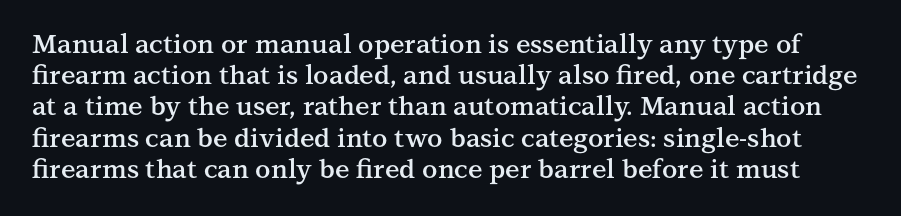
The image shows 26 px text type, upright; set line spacing 1.2x, normal letter spacing, not underlined.
